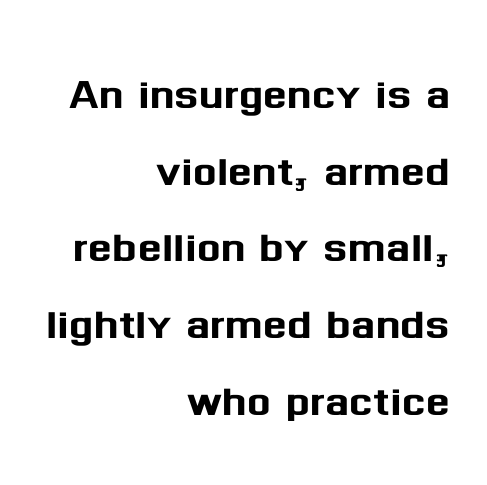
A typesetter would call this proportional, since set widths differ per character. The letters stand upright; this is a roman face. The type family on display is of the sans-serif kind. Leading: standard.
